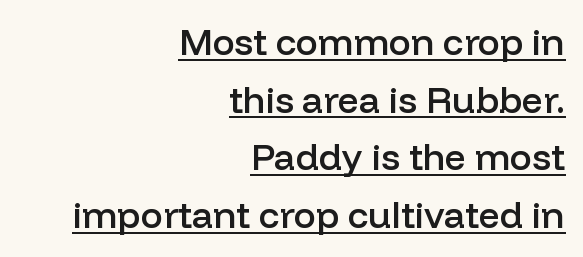
Line endings align vertically; line beginnings do not. Each word holds together tightly as a unit, with standard inter-letter gaps. This sample uses a sans-serif face. A fair bit of extra ink — the face is semibold, not bold. A normal amount of white space separates one row of letters from the next.
